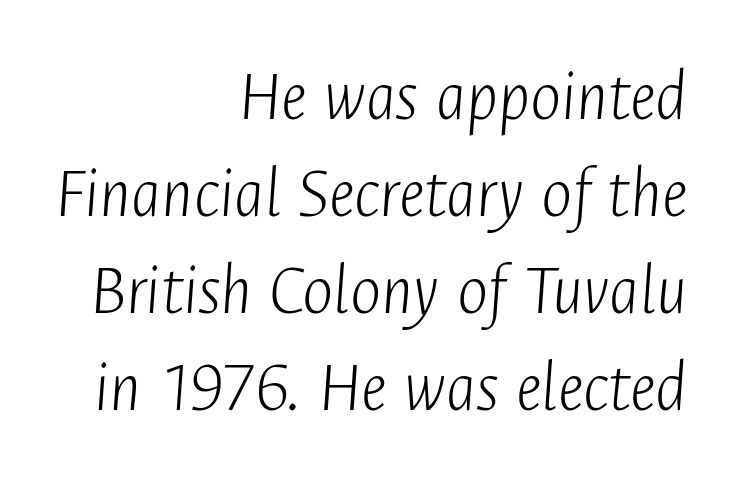
Q: Is the text bold? A: No.
Q: Is the text italic (slanted)? A: Yes, it leans right by about 4 degrees.
Q: Is the text underlined? A: No.
Q: How is the paragraph aligned? A: Right-aligned.
Q: Is the spacing between letters normal or unusually wide? A: Normal.
Q: Is the spacing between lines tight, normal or loose? A: Normal.
Q: Width (condensed, normal, or wide)? A: Condensed.
Q: Stroke contrast? A: Low.
Q: x-height? A: Medium.
Q: Monospaced? A: No.
